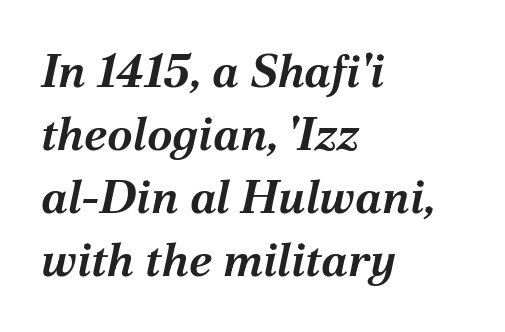
Q: Is the text bold? A: Yes.
Q: Is the text italic (slanted)? A: Yes, it leans right by about 12 degrees.
Q: Is the text underlined? A: No.
Q: How is the paragraph aligned? A: Left-aligned.
Q: Is the spacing between letters normal or unusually wide? A: Normal.
Q: Is the spacing between lines tight, normal or loose? A: Normal.
Q: Width (condensed, normal, or wide)? A: Normal.
Q: Stroke contrast? A: Medium.
Q: x-height? A: Medium.
Q: Monospaced? A: No.
